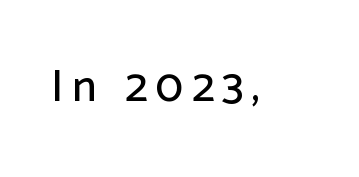
The image shows 45 px sans-serif type, upright; set unusually wide letter spacing (+0.2 em), not underlined; low stroke contrast and a medium x-height.
